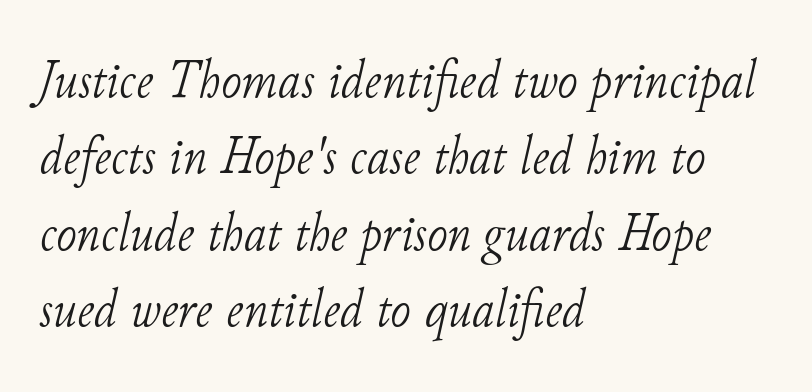
Q: Is the text bold? A: No.
Q: Is the text italic (slanted)? A: Yes, it leans right by about 11 degrees.
Q: Is the typeface a serif or a sans-serif typeface? A: Serif.
Q: Is the text underlined? A: No.
Q: How is the paragraph aligned? A: Left-aligned.
Q: Is the spacing between letters normal or unusually wide? A: Normal.
Q: Is the spacing between lines tight, normal or loose? A: Normal.
Q: Width (condensed, normal, or wide)? A: Normal.
Q: Stroke contrast? A: Low.
Q: x-height? A: Small.
Q: Monospaced? A: No.
